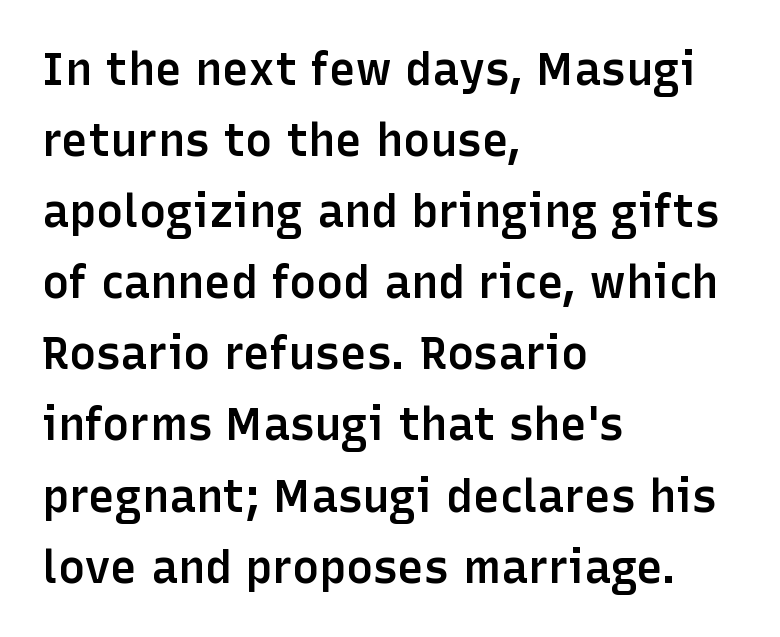
{"serif": "no", "italic": "no", "bold": "semi", "weight": "semibold", "width": "normal", "stroke_contrast": "low", "x_height": "medium", "monospaced": "no", "underline": "no", "align": "left", "line_spacing": "normal", "line_spacing_ratio": 1.58, "letter_spacing": "normal", "letter_spacing_em": 0.0, "glyph_px": 45}
